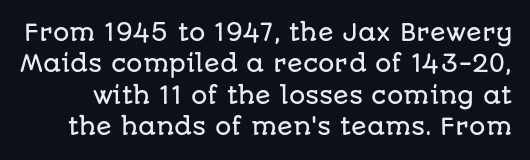
The space directly below the letters is spotless. The specimen reads as upright at a glance. If you measured baseline to baseline, you'd find a middling distance. Standard letterfit; no display-style spreading of the glyphs.
